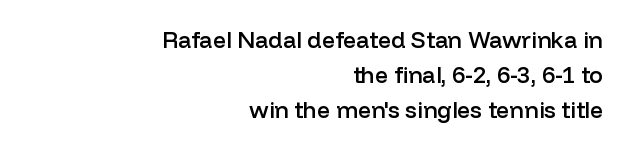
The image shows 23 px text type, upright; set right-aligned, normal line spacing (1.52x), normal letter spacing, not underlined.
